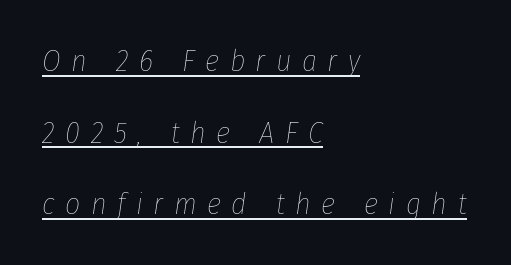
The horizontal fit of the characters is loose and conspicuously gappy. Stroke thickness stays within the range of a standard reading face or lighter. Characters are canted at an angle relative to the baseline's perpendicular. Leading: increased.
